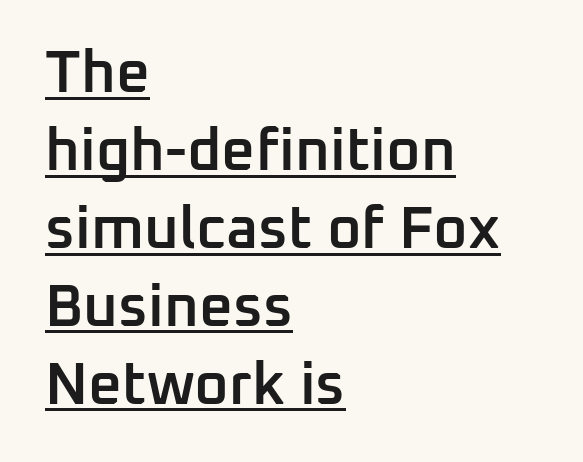
{"serif": "no", "italic": "no", "bold": "semi", "weight": "semibold", "width": "normal", "stroke_contrast": "low", "x_height": "medium", "monospaced": "no", "underline": "yes", "align": "left", "line_spacing": "normal", "line_spacing_ratio": 1.32, "letter_spacing": "normal", "letter_spacing_em": 0.0, "glyph_px": 59}
